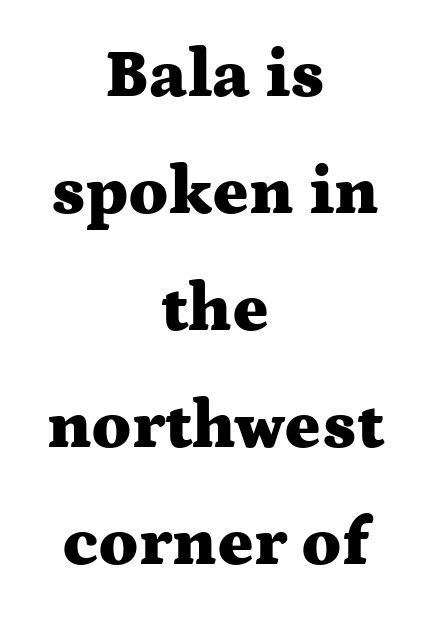
Quick note: not italic, upright. The tracking reads as untouched default to a designer's eye. The rag falls on both sides of this text block equally. Heavy-handed strokes throughout: this text is bold. Each letter keeps its own natural width here, so spacing adapts to shape.
